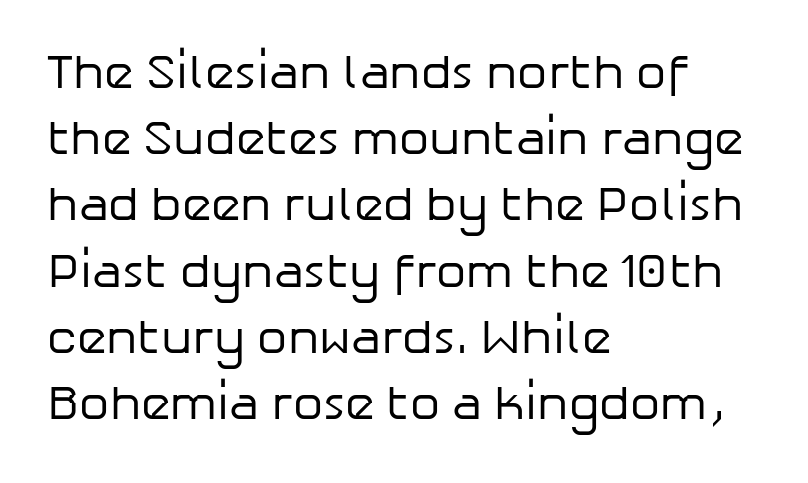
{"serif": "no", "italic": "no", "bold": "no", "weight": "regular", "width": "normal", "stroke_contrast": "low", "x_height": "medium", "monospaced": "no", "underline": "no", "align": "left", "line_spacing": "normal", "line_spacing_ratio": 1.38, "letter_spacing": "normal", "letter_spacing_em": 0.0, "glyph_px": 48}
